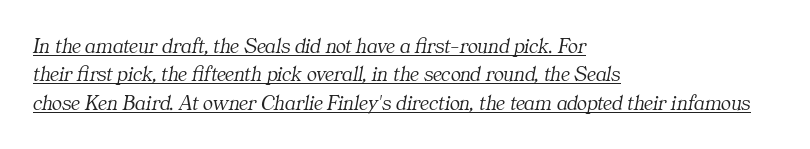
The image shows 21 px text type, italic (leaning right); set left-aligned, normal line spacing (1.35x), normal letter spacing, underlined.
